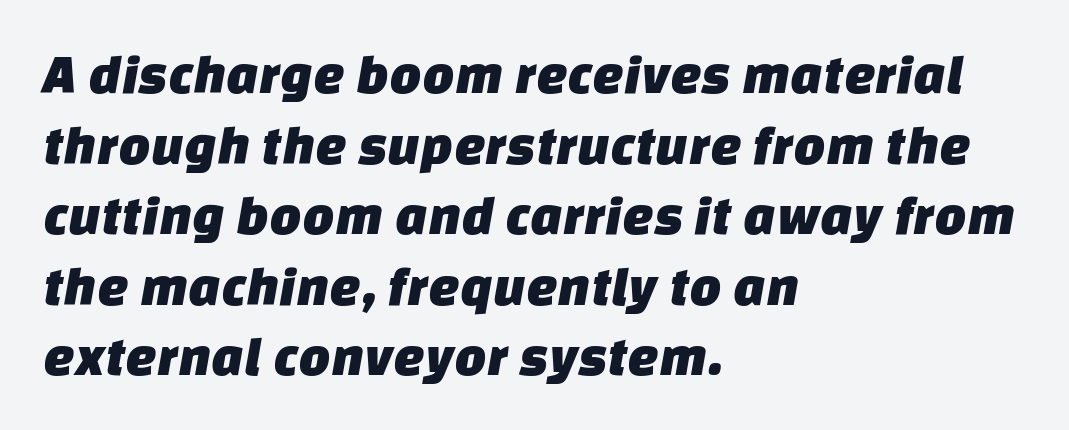
{"serif": "no", "width": "normal", "stroke_contrast": "low", "x_height": "large", "monospaced": "no", "underline": "no", "align": "left", "line_spacing": "normal", "line_spacing_ratio": 1.26, "letter_spacing": "normal", "letter_spacing_em": 0.0, "glyph_px": 56}
